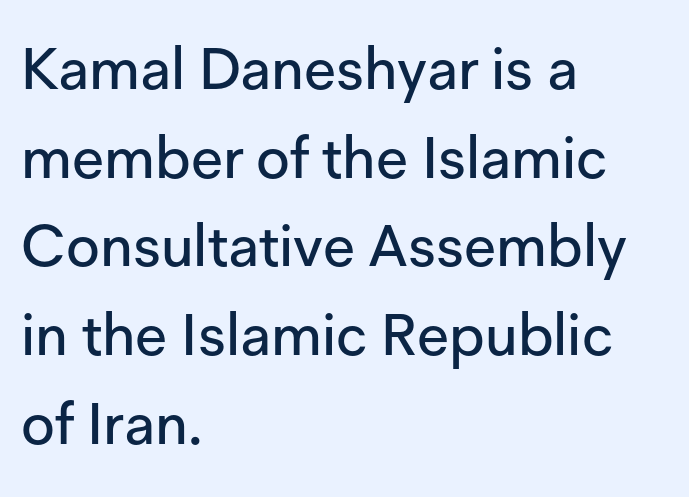
Does extra space separate the letters? No, they use regular spacing. The strip under each line holds only bare page. Posture: upright roman. The passage shown is typed in a proportional face where columns would drift. Grotesque or geometric, the face here clearly has no serifs.
